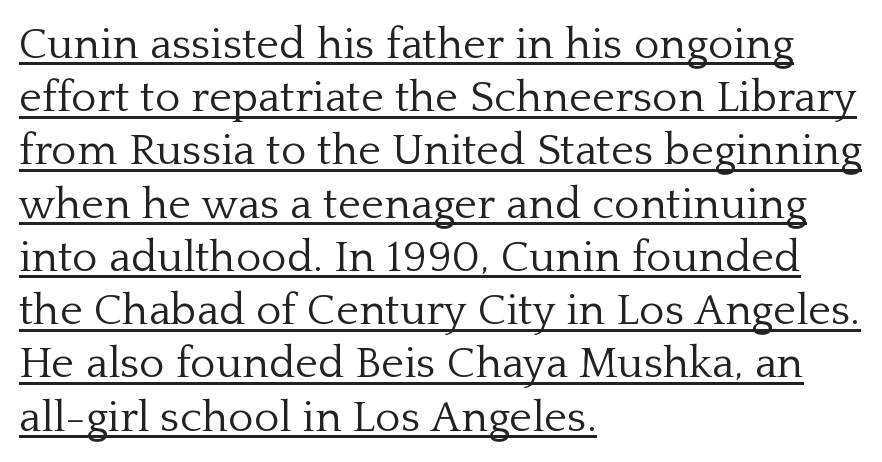
{"serif": "yes", "italic": "no", "bold": "no", "weight": "light", "width": "normal", "stroke_contrast": "low", "x_height": "medium", "monospaced": "no", "underline": "yes", "align": "left", "line_spacing_ratio": 1.21, "letter_spacing": "normal", "letter_spacing_em": 0.0, "glyph_px": 44}
